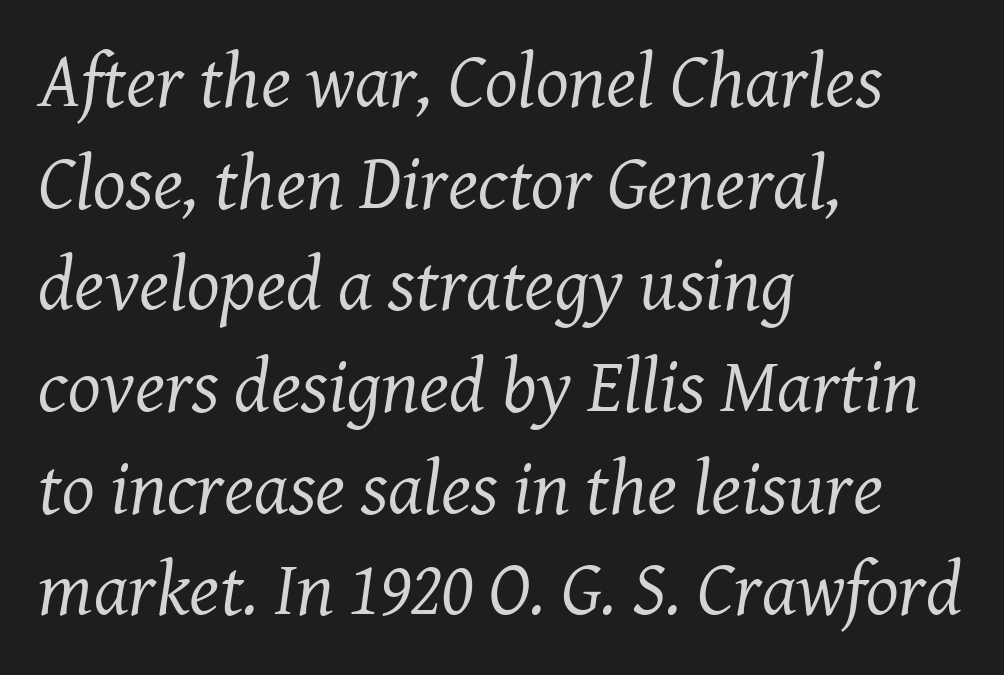
Q: Is the text bold? A: No.
Q: Is the text italic (slanted)? A: Yes, it leans right by about 8 degrees.
Q: Is the typeface a serif or a sans-serif typeface? A: Serif.
Q: Is the text underlined? A: No.
Q: How is the paragraph aligned? A: Left-aligned.
Q: Is the spacing between letters normal or unusually wide? A: Normal.
Q: Is the spacing between lines tight, normal or loose? A: Normal.
Q: Width (condensed, normal, or wide)? A: Normal.
Q: Stroke contrast? A: Medium.
Q: x-height? A: Medium.
Q: Monospaced? A: No.
